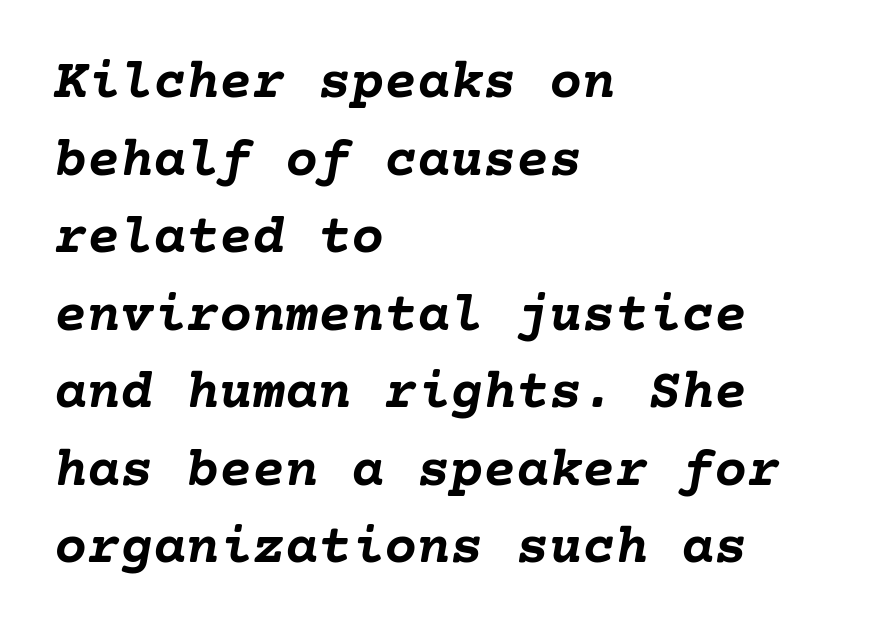
The image shows 55 px semibold type, italic (leaning right); set left-aligned, normal line spacing (1.41x), normal letter spacing, not underlined; low stroke contrast and a medium x-height.
